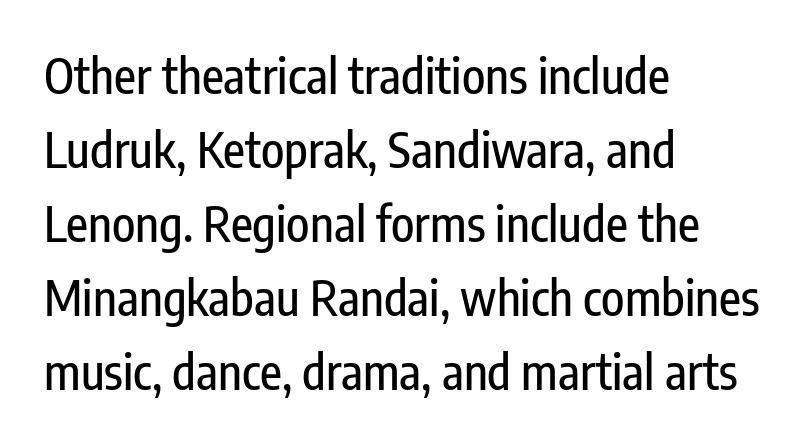
The image shows 48 px condensed sans-serif type, upright; set left-aligned, normal line spacing (1.54x), normal letter spacing, not underlined; low stroke contrast and a medium x-height.
